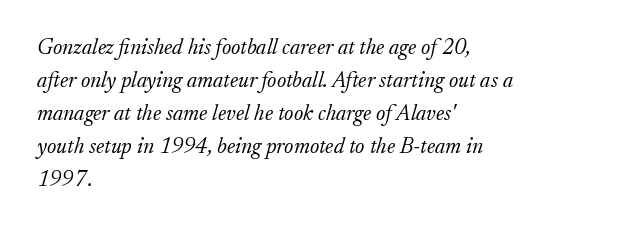
{"italic": "yes", "lean": "right", "slant_degrees": 17, "bold": "no", "underline": "no", "align": "left", "line_spacing": "normal", "line_spacing_ratio": 1.5, "letter_spacing": "normal", "letter_spacing_em": 0.0, "glyph_px": 22}
